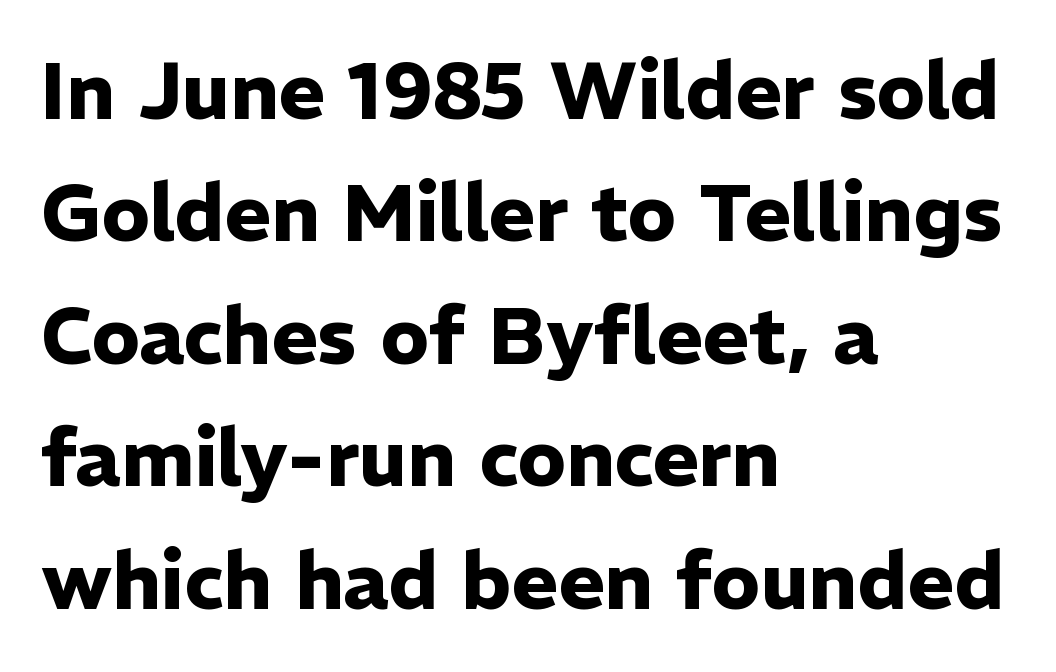
The image shows 79 px heavy sans-serif type, upright; set left-aligned, normal line spacing (1.55x), normal letter spacing, not underlined; low stroke contrast and a medium x-height.
